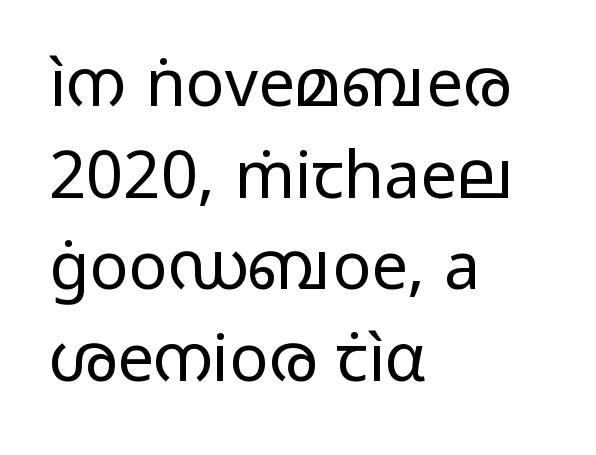
Q: Is the text bold? A: No.
Q: Is the text italic (slanted)? A: No, it is upright.
Q: Is the typeface a serif or a sans-serif typeface? A: Sans-serif.
Q: Is the text underlined? A: No.
Q: How is the paragraph aligned? A: Left-aligned.
Q: Is the spacing between letters normal or unusually wide? A: Normal.
Q: Is the spacing between lines tight, normal or loose? A: Normal.
Q: Width (condensed, normal, or wide)? A: Wide.
Q: Stroke contrast? A: Low.
Q: x-height? A: Medium.
Q: Monospaced? A: No.
